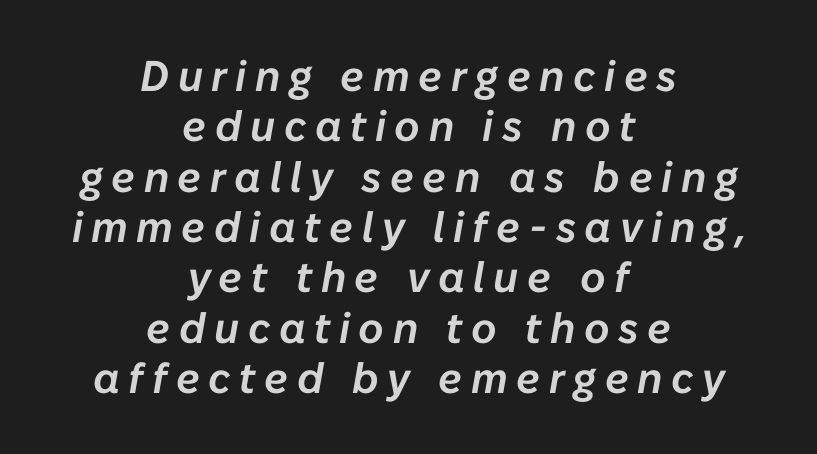
The image shows 43 px text type, italic (leaning right); set centered, line spacing 1.17x, unusually wide letter spacing (+0.2 em), not underlined; low stroke contrast and a medium x-height.
